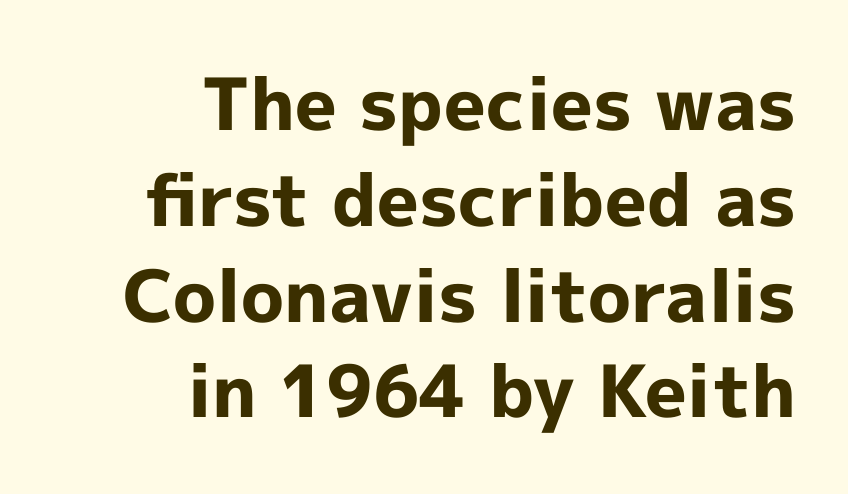
The image shows 72 px bold sans-serif type, upright; set right-aligned, normal line spacing (1.33x), normal letter spacing, not underlined; a medium x-height.
